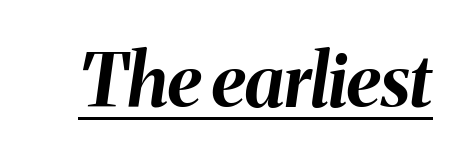
Q: Is the text bold? A: Yes.
Q: Is the text italic (slanted)? A: Yes, it leans right by about 8 degrees.
Q: Is the text underlined? A: Yes.
Q: Is the spacing between letters normal or unusually wide? A: Normal.
Q: Width (condensed, normal, or wide)? A: Normal.
Q: Stroke contrast? A: Medium.
Q: x-height? A: Medium.
Q: Monospaced? A: No.
